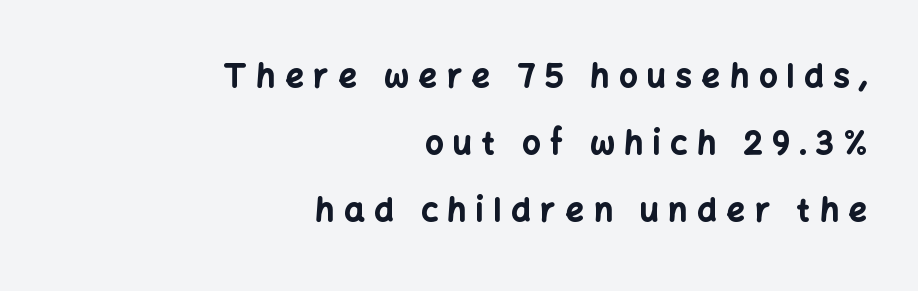
Q: Is the text bold? A: Yes.
Q: Is the text italic (slanted)? A: No, it is upright.
Q: Is the typeface a serif or a sans-serif typeface? A: Sans-serif.
Q: Is the text underlined? A: No.
Q: How is the paragraph aligned? A: Right-aligned.
Q: Is the spacing between letters normal or unusually wide? A: Unusually wide.
Q: Is the spacing between lines tight, normal or loose? A: Loose.
Q: Width (condensed, normal, or wide)? A: Normal.
Q: Stroke contrast? A: Low.
Q: x-height? A: Medium.
Q: Monospaced? A: No.
